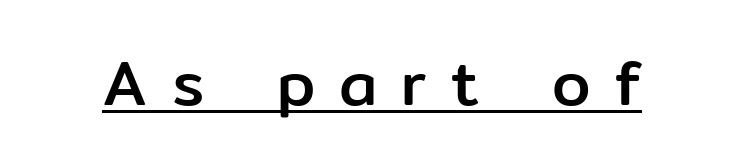
The image shows 62 px sans-serif type, upright; set unusually wide letter spacing (+0.39 em), underlined; low stroke contrast and a medium x-height.
